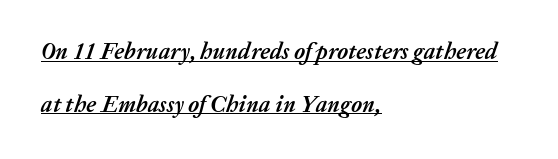
Is the letter spacing exaggerated? No — it looks like the ordinary default. The lines in this sample share a left origin and differ only in where they stop. These lines stand farther apart than default settings would place them. The rendered words wear a rule along their underside.
